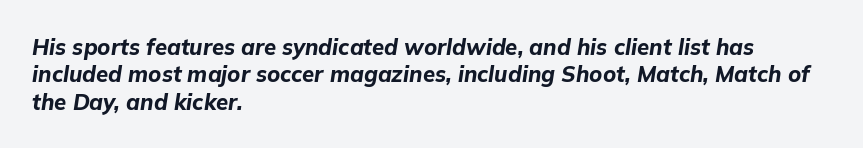
Designer's note — italics engaged. The line-height multiplier appears to be the usual default. Look at the stroke-to-counter ratio: heavy, a bold. The foot of each line stays bare and open.
